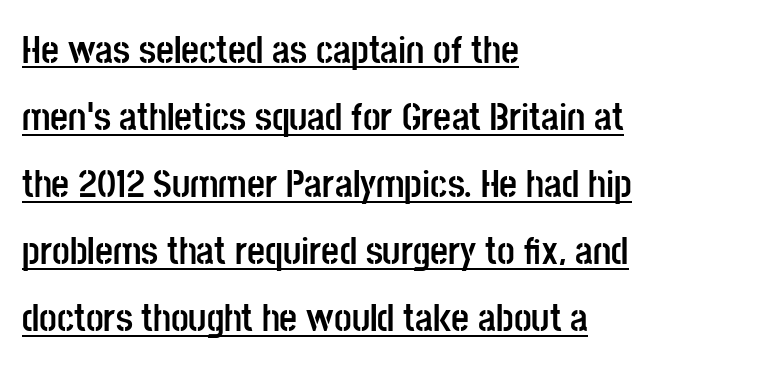
{"serif": "no", "italic": "no", "bold": "yes", "weight": "semibold", "width": "condensed", "stroke_contrast": "low", "x_height": "large", "monospaced": "no", "underline": "yes", "align": "left", "line_spacing_ratio": 1.72, "letter_spacing": "normal", "letter_spacing_em": 0.0, "glyph_px": 39}
